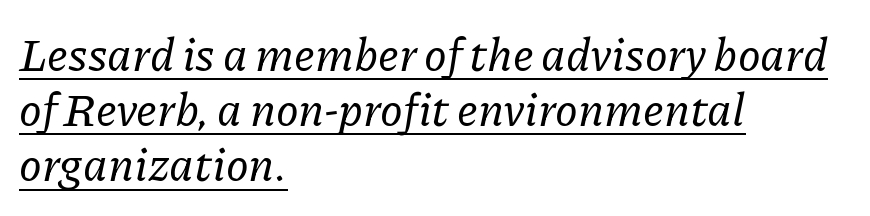
Q: Is the text italic (slanted)? A: Yes, it leans right by about 11 degrees.
Q: Is the typeface a serif or a sans-serif typeface? A: Serif.
Q: Is the text underlined? A: Yes.
Q: How is the paragraph aligned? A: Left-aligned.
Q: Is the spacing between letters normal or unusually wide? A: Normal.
Q: Width (condensed, normal, or wide)? A: Normal.
Q: Stroke contrast? A: Low.
Q: x-height? A: Medium.
Q: Monospaced? A: No.
